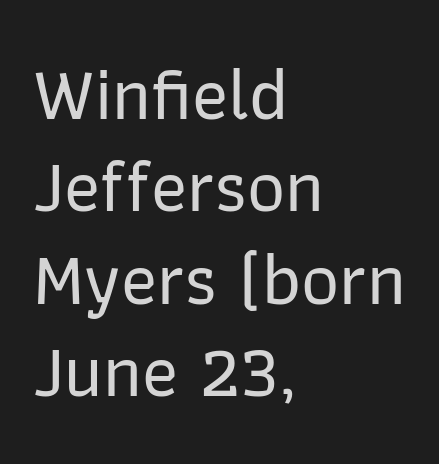
Look at the bottom of the vertical strokes: they stop flat, with no serifs. No extra tracking has been applied to these lines. Posture: straight, roman, zero tilt. The rendering uses natural spacing where letterforms have individual widths. A classic flush-left, rag-right setting is used for this passage. Lines of text with bare space underneath.
